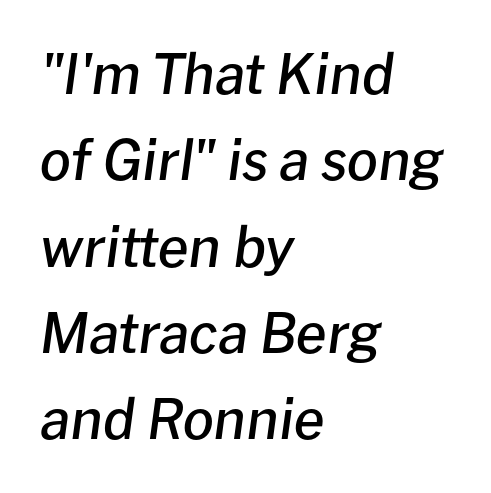
Q: Is the text bold? A: Semi-bold.
Q: Is the text italic (slanted)? A: Yes, it leans right by about 8 degrees.
Q: Is the text underlined? A: No.
Q: How is the paragraph aligned? A: Left-aligned.
Q: Is the spacing between letters normal or unusually wide? A: Normal.
Q: Is the spacing between lines tight, normal or loose? A: Normal.
Q: Width (condensed, normal, or wide)? A: Normal.
Q: Stroke contrast? A: Low.
Q: x-height? A: Medium.
Q: Monospaced? A: No.
